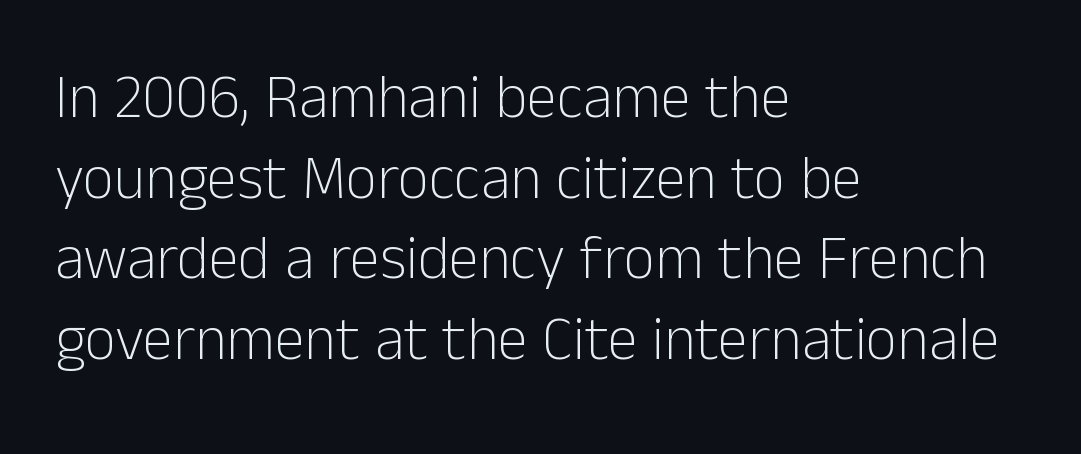
The image shows 61 px light sans-serif type, upright; set left-aligned, normal line spacing (1.32x), normal letter spacing, not underlined; low stroke contrast and a medium x-height.
